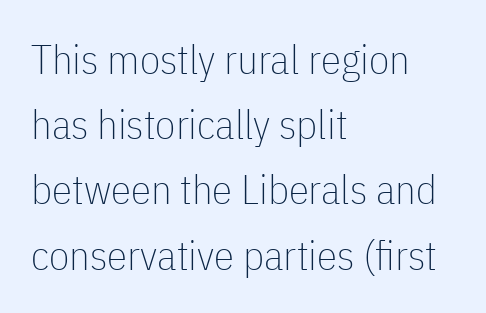
The image shows 41 px thin, condensed sans-serif type, upright; set left-aligned, normal line spacing (1.59x), normal letter spacing, not underlined; low stroke contrast and a medium x-height.
